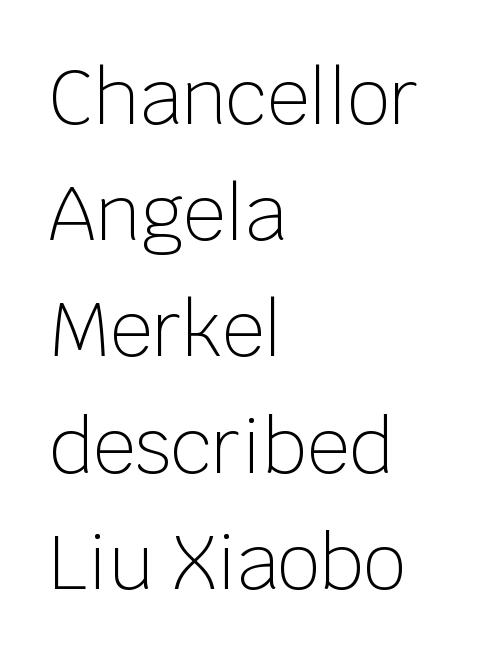
This is sans-serif lettering, the kind often seen on screens and signage. Looks like regular typesetting: each glyph gets only the width it needs. Line spacing here is normal. Posture: vertical. How are the letters spaced? Ordinarily, with no added tracking.
